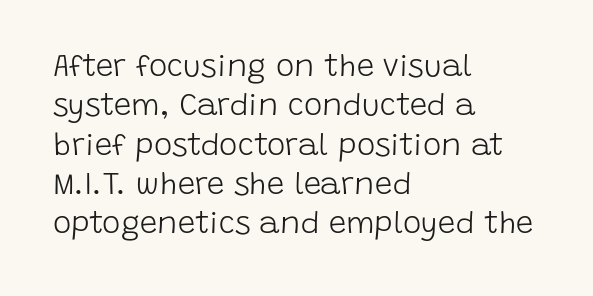
{"serif": "no", "italic": "no", "bold": "no", "weight": "light", "width": "normal", "stroke_contrast": "low", "x_height": "large", "monospaced": "no", "underline": "no", "align": "left", "line_spacing": "normal", "line_spacing_ratio": 1.27, "letter_spacing": "normal", "letter_spacing_em": 0.0, "glyph_px": 31}
